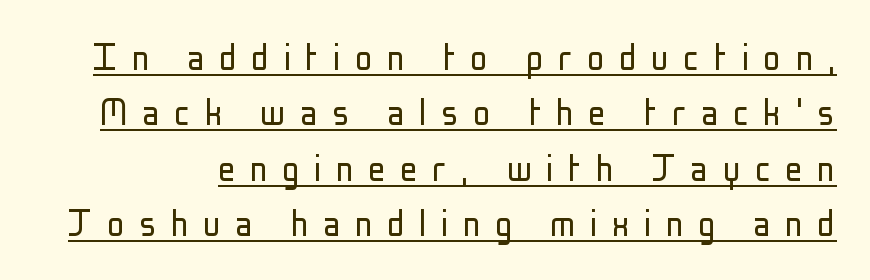
{"serif": "no", "italic": "no", "bold": "no", "weight": "light", "width": "condensed", "stroke_contrast": "low", "x_height": "medium", "monospaced": "no", "underline": "yes", "line_spacing": "normal", "line_spacing_ratio": 1.26, "letter_spacing": "wide", "letter_spacing_em": 0.33, "glyph_px": 44}
